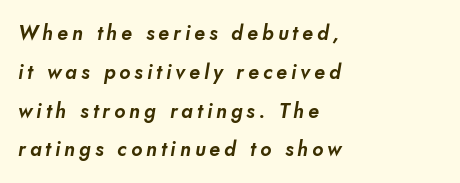
The image shows 20 px text type; set left-aligned, loose line spacing (1.94x), unusually wide letter spacing (+0.2 em), not underlined.
